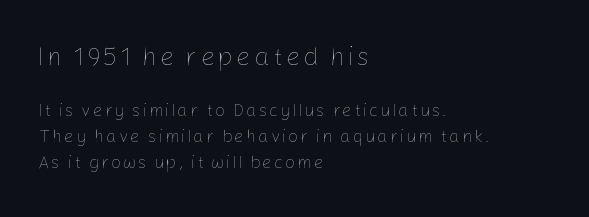
The image shows 25 px text type, upright; set left-aligned, normal line spacing (1.55x), not underlined; the first (top) block is 1.47x larger.
